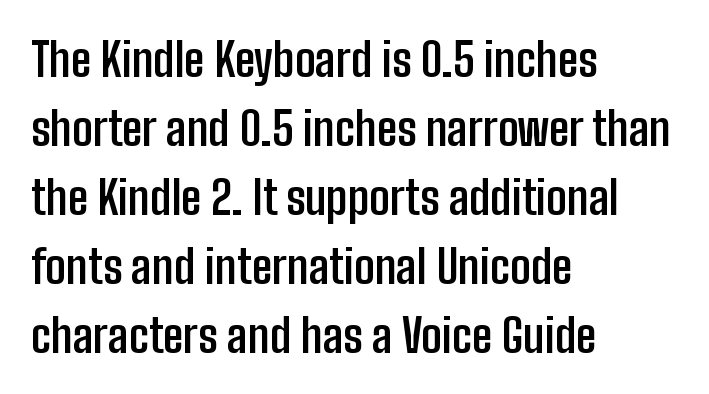
Q: Is the text bold? A: Yes.
Q: Is the text italic (slanted)? A: No, it is upright.
Q: Is the typeface a serif or a sans-serif typeface? A: Sans-serif.
Q: Is the text underlined? A: No.
Q: How is the paragraph aligned? A: Left-aligned.
Q: Is the spacing between letters normal or unusually wide? A: Normal.
Q: Is the spacing between lines tight, normal or loose? A: Normal.
Q: Width (condensed, normal, or wide)? A: Condensed.
Q: Stroke contrast? A: Low.
Q: x-height? A: Medium.
Q: Monospaced? A: No.
